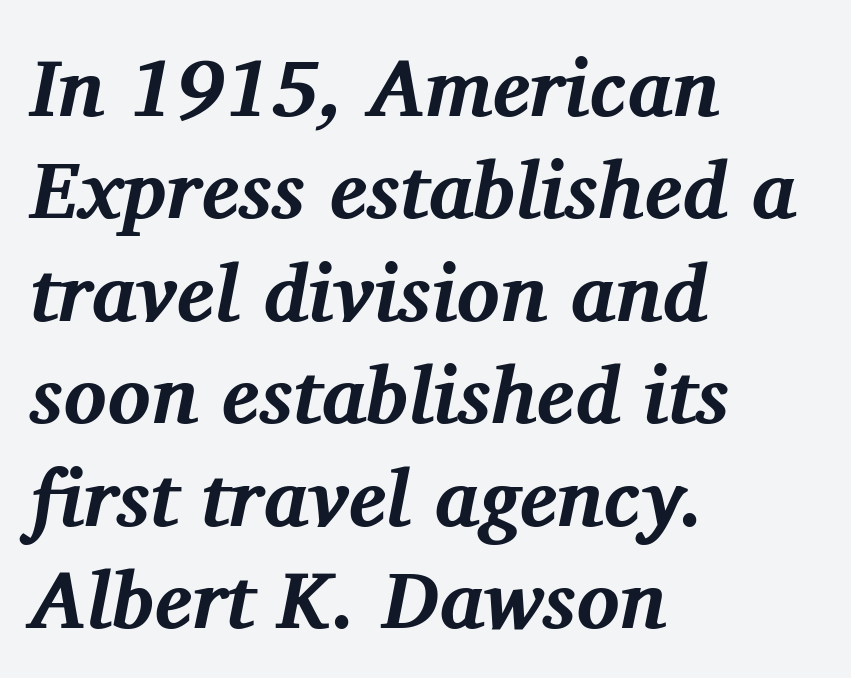
{"serif": "yes", "italic": "yes", "lean": "right", "slant_degrees": 11, "bold": "yes", "weight": "bold", "width": "normal", "stroke_contrast": "medium", "x_height": "medium", "monospaced": "no", "underline": "no", "align": "left", "line_spacing": "normal", "line_spacing_ratio": 1.28, "letter_spacing": "normal", "letter_spacing_em": 0.0, "glyph_px": 80}
